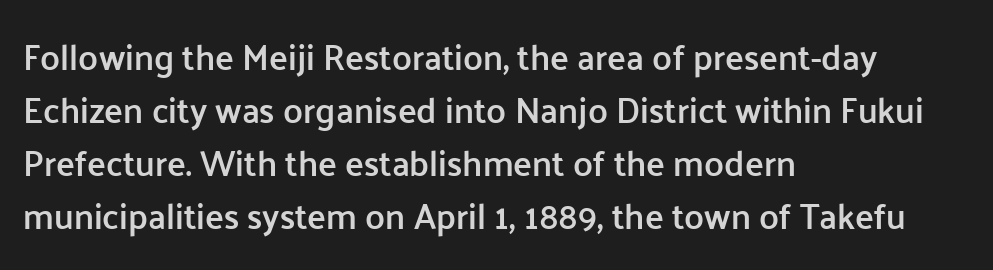
{"serif": "no", "italic": "no", "bold": "semi", "weight": "semibold", "width": "normal", "stroke_contrast": "low", "x_height": "medium", "monospaced": "no", "underline": "no", "align": "left", "line_spacing": "normal", "line_spacing_ratio": 1.51, "letter_spacing": "normal", "letter_spacing_em": 0.0, "glyph_px": 35}
